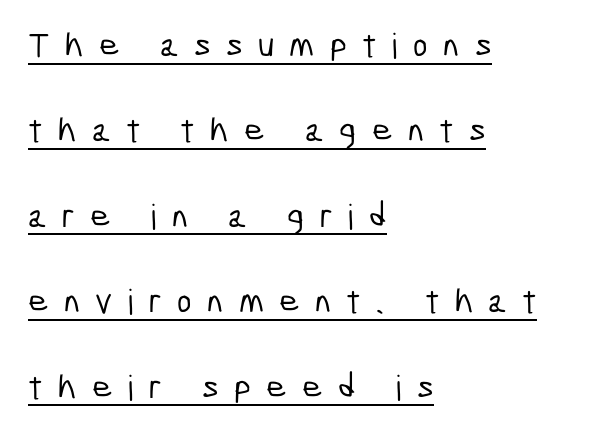
The image shows 35 px condensed sans-serif type; set left-aligned, loose line spacing (2.44x), unusually wide letter spacing (+0.44 em), underlined; low stroke contrast and a medium x-height.
